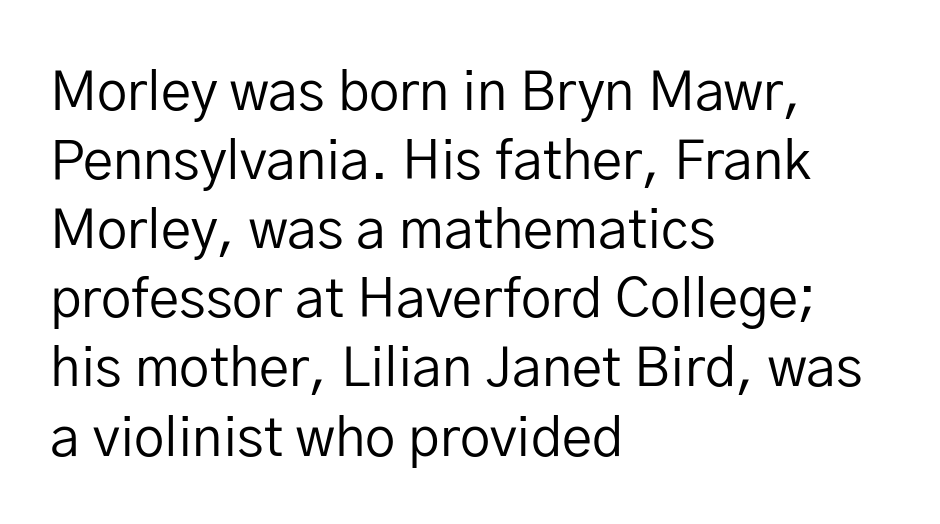
{"serif": "no", "italic": "no", "bold": "no", "weight": "regular", "width": "normal", "stroke_contrast": "low", "x_height": "medium", "monospaced": "no", "underline": "no", "align": "left", "line_spacing": "normal", "line_spacing_ratio": 1.28, "letter_spacing": "normal", "letter_spacing_em": 0.0, "glyph_px": 54}
